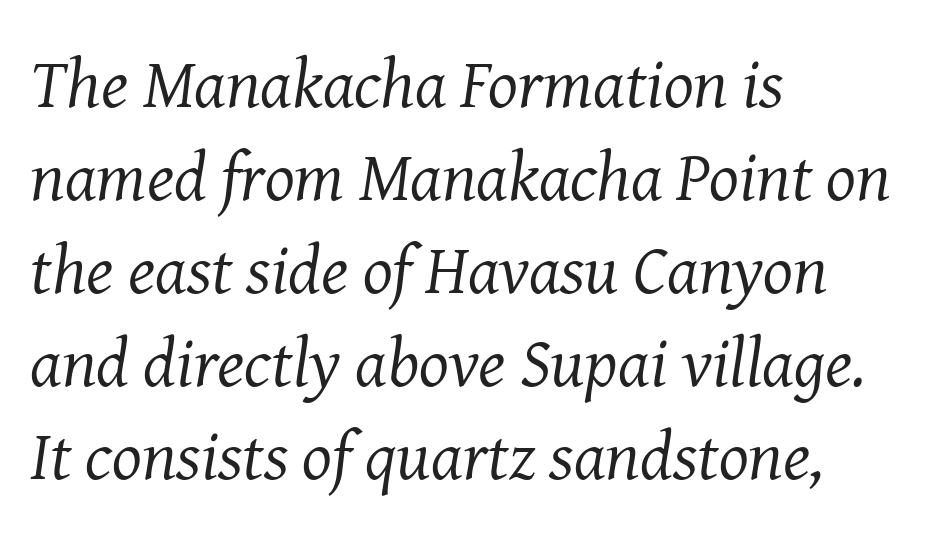
Q: Is the text bold? A: No.
Q: Is the text italic (slanted)? A: Yes, it leans right by about 8 degrees.
Q: Is the typeface a serif or a sans-serif typeface? A: Serif.
Q: Is the text underlined? A: No.
Q: How is the paragraph aligned? A: Left-aligned.
Q: Is the spacing between letters normal or unusually wide? A: Normal.
Q: Is the spacing between lines tight, normal or loose? A: Normal.
Q: Width (condensed, normal, or wide)? A: Normal.
Q: Stroke contrast? A: Medium.
Q: x-height? A: Medium.
Q: Monospaced? A: No.
